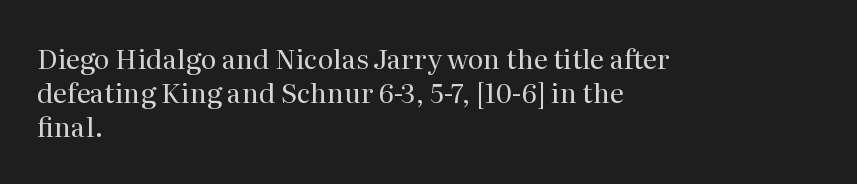
The image shows 27 px text type, upright; set left-aligned, normal line spacing (1.26x), normal letter spacing, not underlined.
